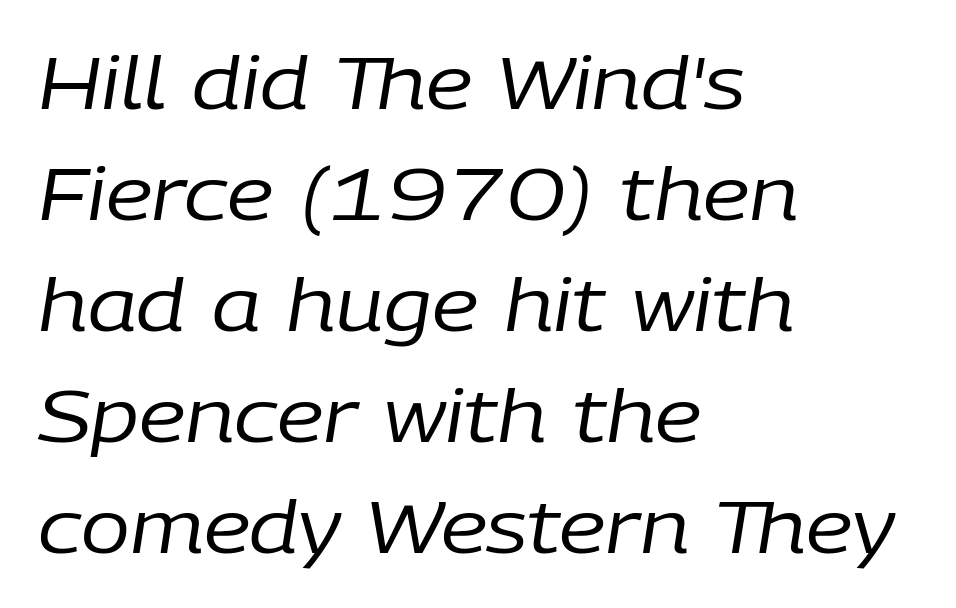
{"italic": "yes", "lean": "right", "slant_degrees": 9, "bold": "no", "weight": "regular", "width": "normal", "stroke_contrast": "low", "x_height": "medium", "monospaced": "no", "underline": "no", "align": "left", "line_spacing": "normal", "line_spacing_ratio": 1.52, "letter_spacing": "normal", "letter_spacing_em": 0.0, "glyph_px": 73}
